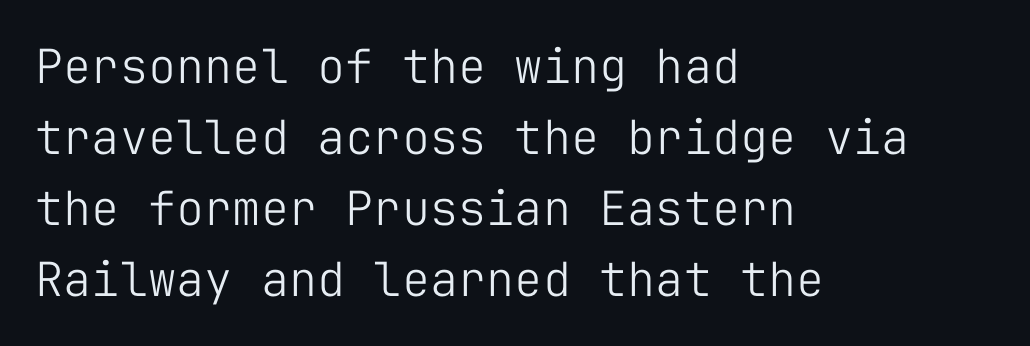
Q: Is the text bold? A: No.
Q: Is the text italic (slanted)? A: No, it is upright.
Q: Is the typeface a serif or a sans-serif typeface? A: Sans-serif.
Q: Is the text underlined? A: No.
Q: How is the paragraph aligned? A: Left-aligned.
Q: Is the spacing between letters normal or unusually wide? A: Normal.
Q: Is the spacing between lines tight, normal or loose? A: Normal.
Q: Width (condensed, normal, or wide)? A: Normal.
Q: Stroke contrast? A: Low.
Q: x-height? A: Medium.
Q: Monospaced? A: Yes.
